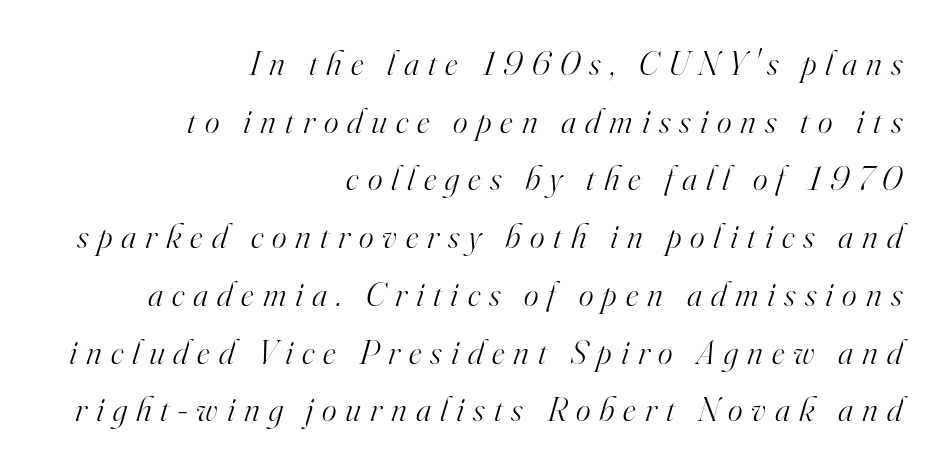
A serif font was chosen for this passage. Clear beneath every line of the passage. The rendering uses natural spacing where letterforms have individual widths. Weight: regular or lighter.
